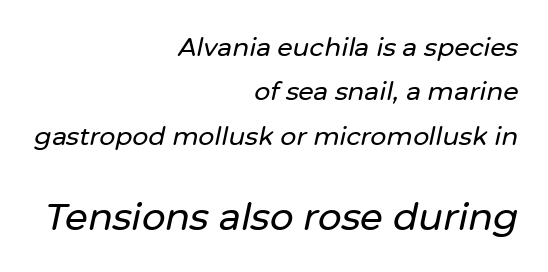
{"italic": "yes", "lean": "right", "slant_degrees": 12, "width": "normal", "stroke_contrast": "low", "x_height": "medium", "monospaced": "no", "underline": "no", "align": "right", "line_spacing_ratio": 1.78, "letter_spacing": "normal", "letter_spacing_em": 0.0, "larger_block": "second", "size_ratio": 1.48, "glyph_px": 37}
